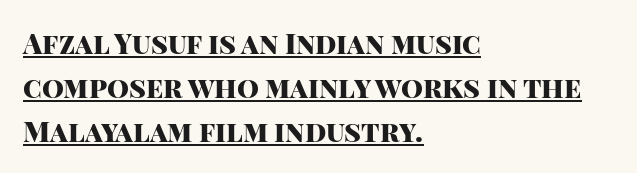
{"serif": "no", "italic": "no", "bold": "yes", "weight": "heavy", "width": "normal", "stroke_contrast": "high", "x_height": "large", "monospaced": "no", "underline": "yes", "align": "left", "line_spacing": "normal", "line_spacing_ratio": 1.57, "letter_spacing": "normal", "letter_spacing_em": 0.0, "glyph_px": 28}
